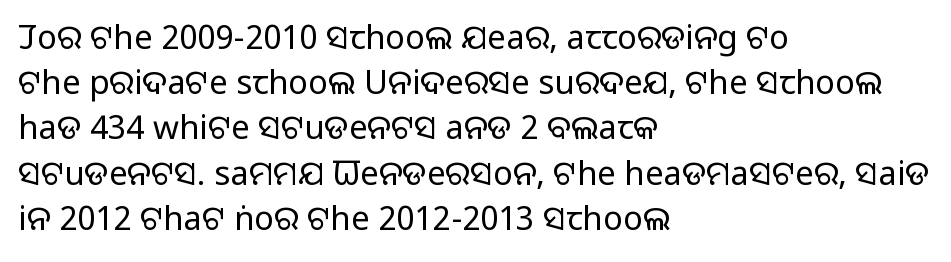
{"serif": "no", "italic": "no", "bold": "no", "weight": "regular", "width": "normal", "stroke_contrast": "low", "x_height": "large", "monospaced": "no", "underline": "no", "align": "left", "line_spacing": "normal", "line_spacing_ratio": 1.37, "letter_spacing": "normal", "letter_spacing_em": 0.0, "glyph_px": 33}
